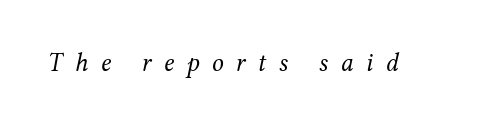
Between one letter and the next there's a generous, obvious gap. On a weight scale, this lands at 450 or below. Anything drawn beneath the words? Only blank space. Designer's note — italics engaged.
